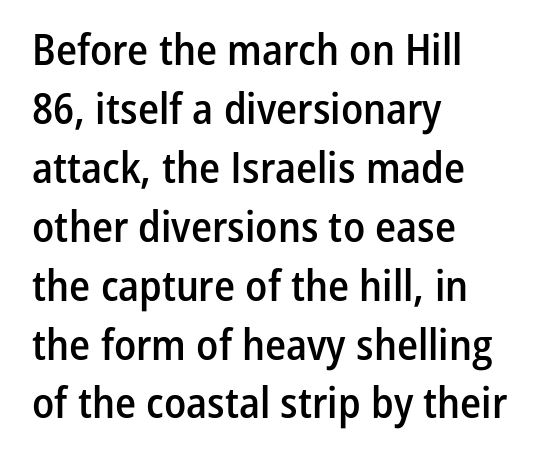
{"serif": "no", "italic": "no", "bold": "semi", "weight": "semibold", "width": "condensed", "stroke_contrast": "low", "x_height": "medium", "monospaced": "no", "underline": "no", "align": "left", "line_spacing": "normal", "line_spacing_ratio": 1.37, "letter_spacing": "normal", "letter_spacing_em": 0.0, "glyph_px": 43}
